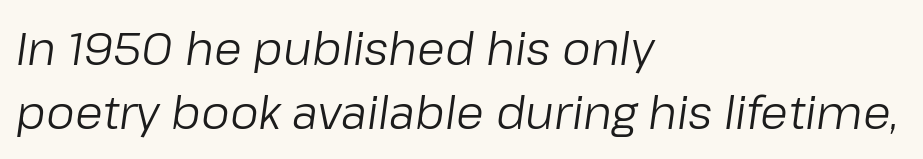
The image shows 45 px regular-weight type, italic (leaning right); set left-aligned, normal line spacing (1.43x), normal letter spacing, not underlined; low stroke contrast and a medium x-height.
